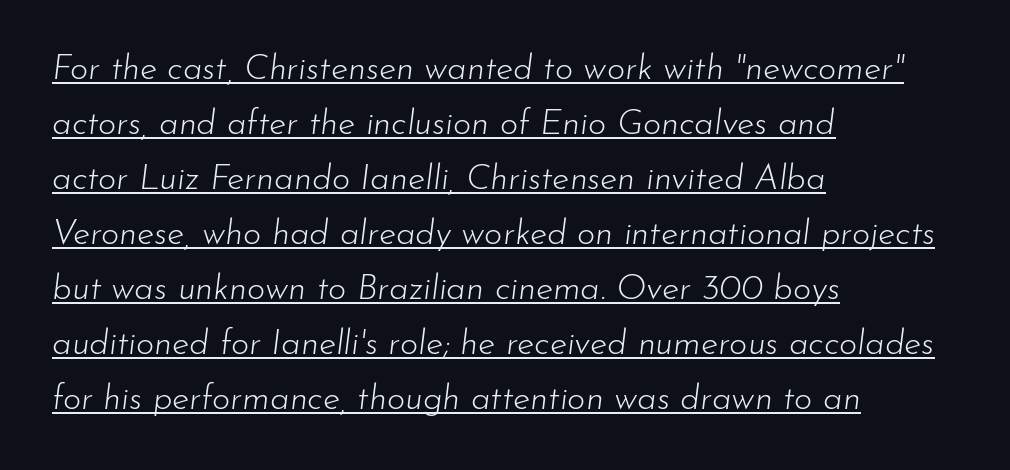
The letters advance in unequal steps, a hallmark of proportional type. No extra tracking has been applied to these lines. These glyphs show unthickened strokes, regular width or finer. The line-height multiplier appears to be the usual default. Notice how a bar underscores the lettering throughout.
